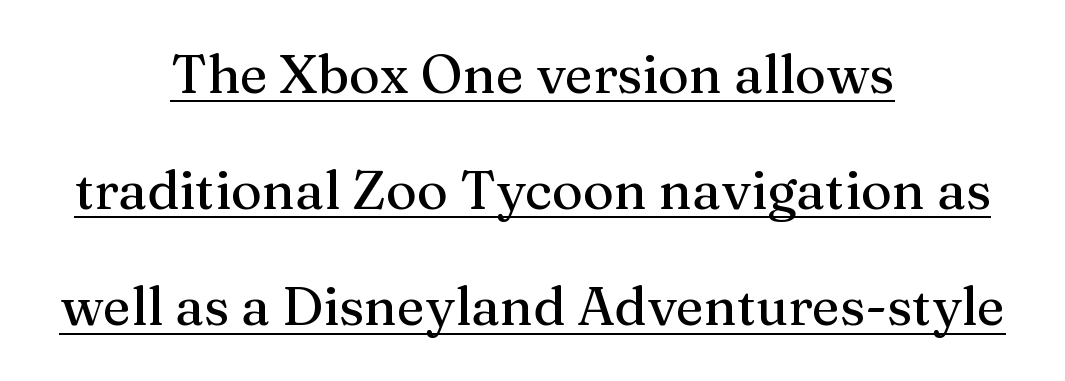
Q: Is the text italic (slanted)? A: No, it is upright.
Q: Is the typeface a serif or a sans-serif typeface? A: Serif.
Q: Is the text underlined? A: Yes.
Q: How is the paragraph aligned? A: Centered.
Q: Is the spacing between letters normal or unusually wide? A: Normal.
Q: Is the spacing between lines tight, normal or loose? A: Loose.
Q: Width (condensed, normal, or wide)? A: Normal.
Q: Stroke contrast? A: Medium.
Q: x-height? A: Medium.
Q: Monospaced? A: No.
